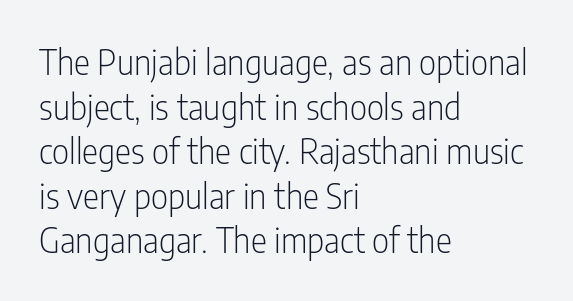
The letters sit at their default tracking, neither squeezed nor spread. The characters are drawn with everyday or finer stroke widths. Leading: standard. The rendering uses natural spacing where letterforms have individual widths. A bare baseline throughout the passage. Classification — sans serif.
